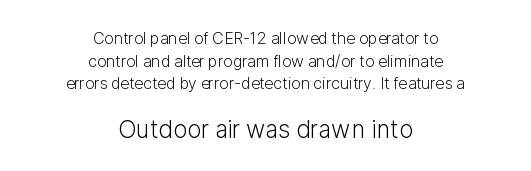
The letters in the lower block stand taller than those in the block above. Underline: absent. Characters remain perfectly vertical along every line. Horizontal alignment here is central, giving a formal, balanced look. Honestly, the letter spacing is just normal — you wouldn't notice it.
